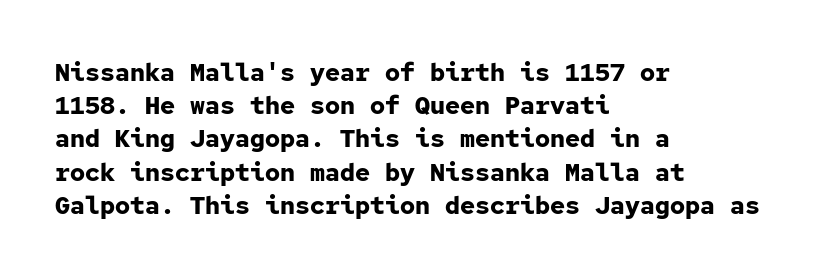
One-word summary of the alignment: left. Compared with an ordinary text face, these strokes are far heavier — a full bold. Interline gaps are of average width in this sample. Letter spacing: default. The baseline area is clear. The letters stand upright; this is a roman face.
